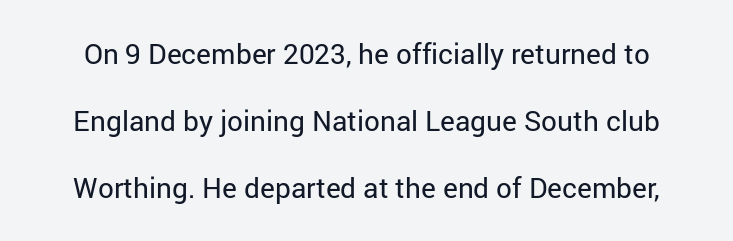
Weight: regular or lighter. Think of a printed novel: that variable character pitch is what you see here. Descender tails drop into unmarked territory. In terms of letterform style, serifs are entirely absent.
